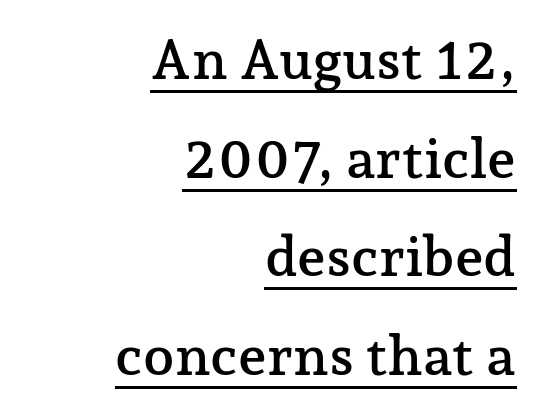
{"serif": "yes", "italic": "no", "width": "normal", "stroke_contrast": "low", "x_height": "medium", "monospaced": "no", "underline": "yes", "align": "right", "line_spacing_ratio": 1.76, "letter_spacing": "normal", "letter_spacing_em": 0.0, "glyph_px": 56}
